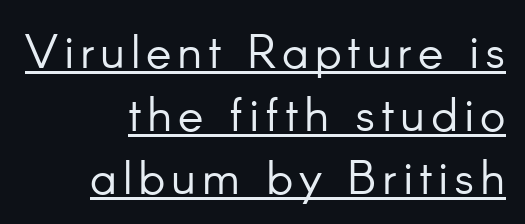
The typesetter chose a ragged-left arrangement here. The space between consecutive lines is moderate. No feet cap the strokes, marking this as sans-serif type. This sample carries an underscore along the baseline area. The passage shown is typed in a proportional face where columns would drift.
